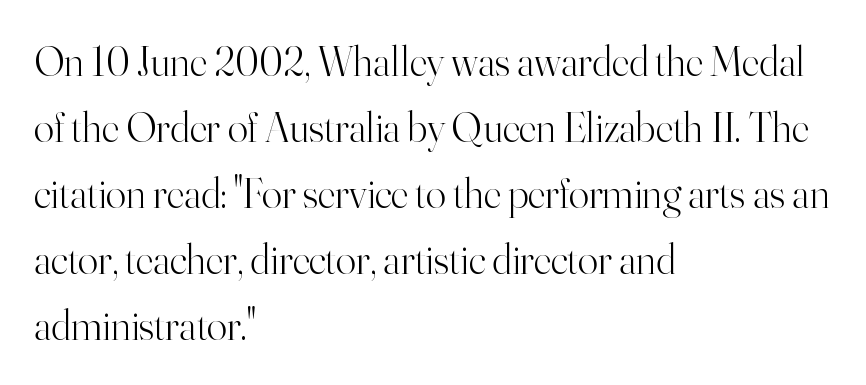
The image shows 42 px light serif type, upright; set left-aligned, normal line spacing (1.57x), normal letter spacing, not underlined; high stroke contrast and a small x-height.
